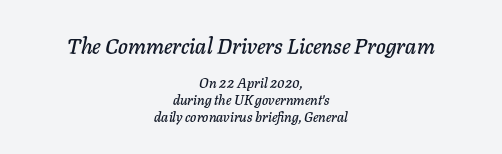
Both edges are ragged and mirror each other, which tells us the setting is centered. Students, note that the glyphs here touch the page at normal intervals. It's the slanting kind of type. The composition opens big and finishes small.
